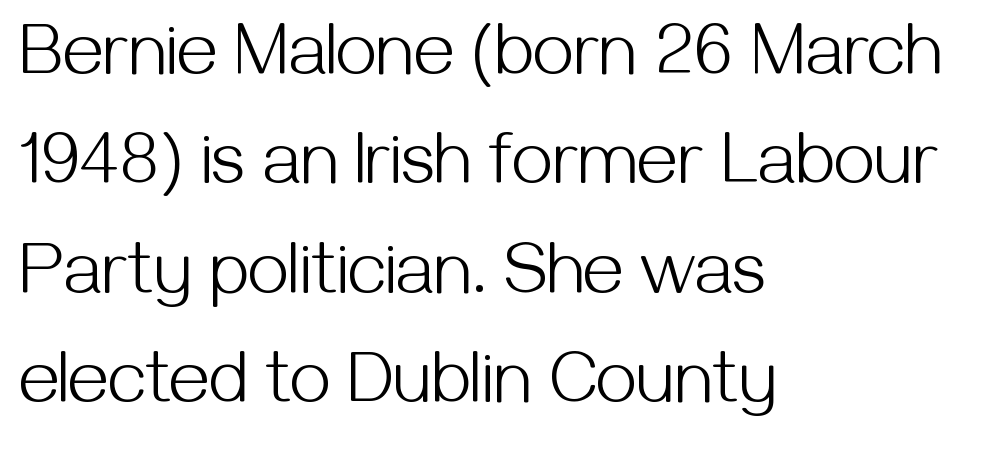
{"serif": "no", "italic": "no", "bold": "no", "weight": "light", "width": "normal", "stroke_contrast": "medium", "x_height": "medium", "monospaced": "no", "underline": "no", "align": "left", "line_spacing": "normal", "line_spacing_ratio": 1.5, "letter_spacing": "normal", "letter_spacing_em": 0.0, "glyph_px": 73}
